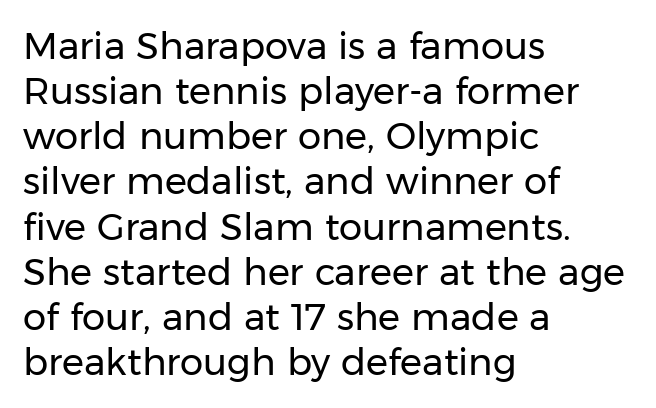
The passage shown is typed in a proportional face where columns would drift. Stems and bowls with no extra thickness — not bold. The letters stand upright; this is a roman face. Nope, no serifs anywhere on these letters. The setting favours the left margin, as ordinary paragraphs usually do. Just letters on the line, the space beneath them empty.
